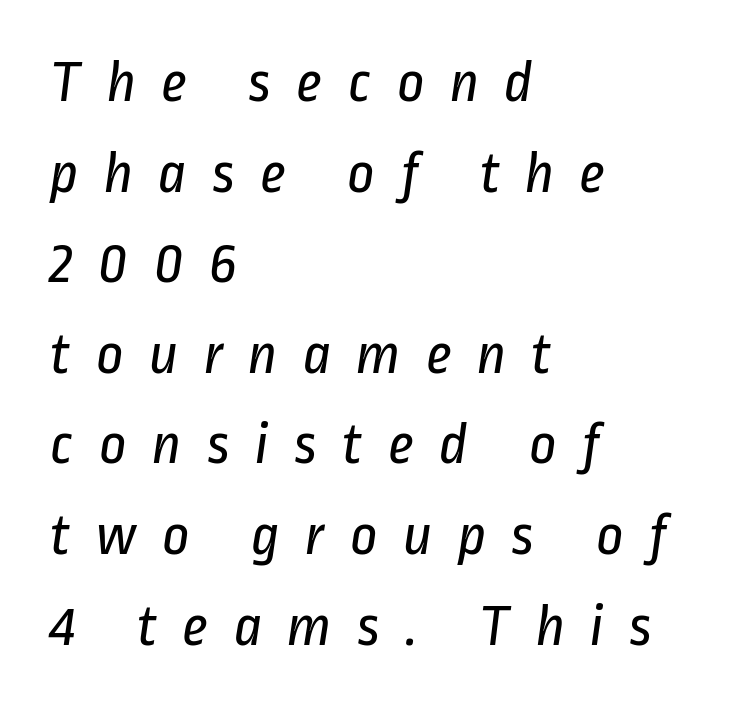
Do the characters align in a grid? No, the font is proportional. Letter spacing: wide. Only glyphs here, with clear space below each row. In terms of letterform style, serifs are entirely absent. Students, observe: this is what conventionally led text looks like.
